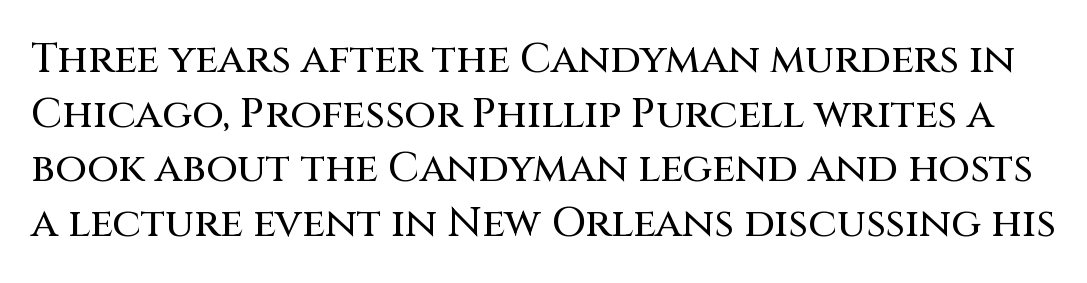
Does extra space separate the letters? No, they use regular spacing. You can tell from the bare stems that sans-serif type was used. Quick note: interline space is typical. Does the lettering tilt? It doesn't — this is upright. Anything drawn beneath the words? Only blank space.
